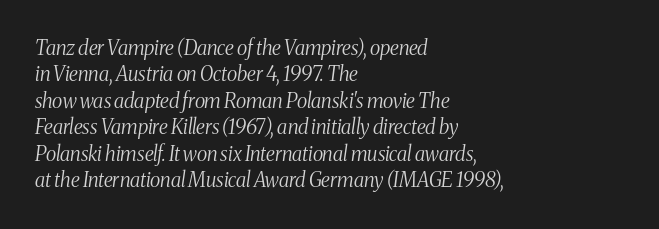
The image shows 20 px text type, italic (leaning right); set left-aligned, normal line spacing (1.32x), normal letter spacing, not underlined.
